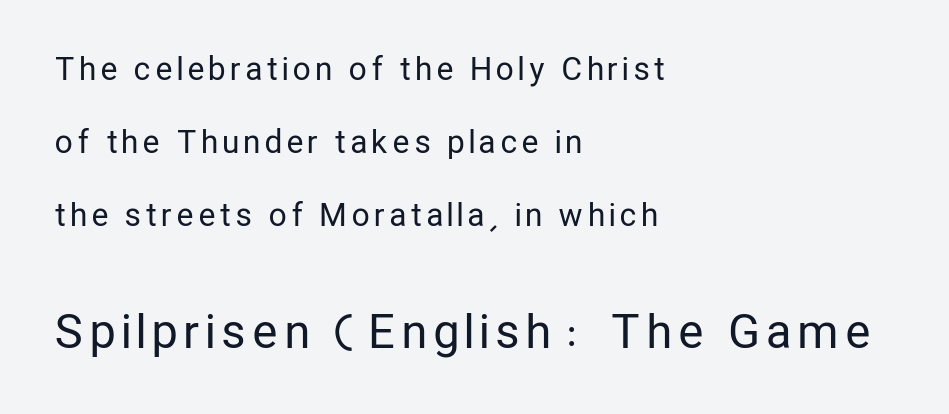
Q: Is the text bold? A: No.
Q: Is the text italic (slanted)? A: No, it is upright.
Q: Is the typeface a serif or a sans-serif typeface? A: Sans-serif.
Q: Is the text underlined? A: No.
Q: How is the paragraph aligned? A: Left-aligned.
Q: Is the spacing between lines tight, normal or loose? A: Loose.
Q: Which block of text is set in a larger size, the first (top) or the second (bottom)? A: The second (bottom) one.
Q: Width (condensed, normal, or wide)? A: Condensed.
Q: Stroke contrast? A: Low.
Q: x-height? A: Medium.
Q: Monospaced? A: No.
